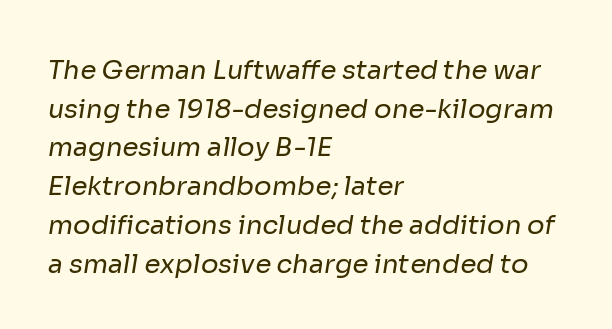
The passage shown stacks its lines at a standard gap. Underline: absent. The typesetter chose a ragged-right arrangement here. Weight class: somewhere from thin through regular.
